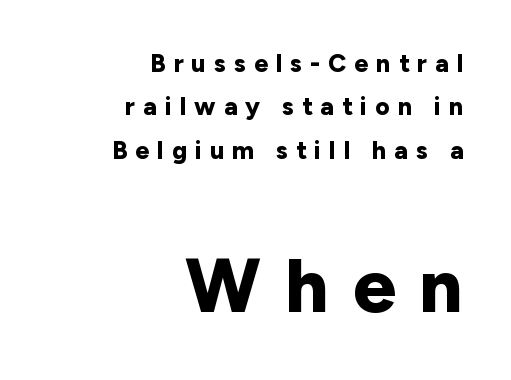
Upright lettering throughout. Inter-character spacing is expanded well beyond the font's built-in metrics. The more generous point size was reserved for the lower chunk. A typesetter would call this proportional, since set widths differ per character.
